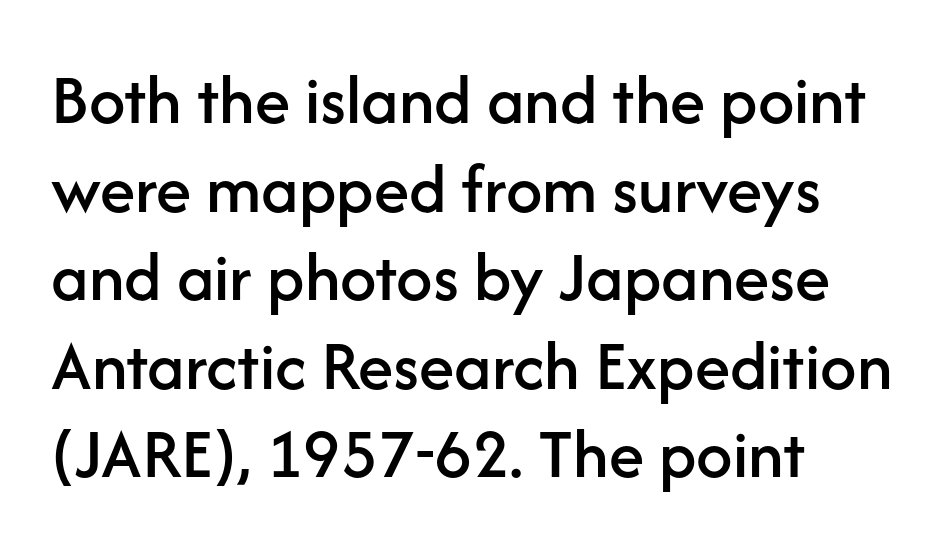
Q: Is the text italic (slanted)? A: No, it is upright.
Q: Is the typeface a serif or a sans-serif typeface? A: Sans-serif.
Q: Is the text underlined? A: No.
Q: How is the paragraph aligned? A: Left-aligned.
Q: Is the spacing between letters normal or unusually wide? A: Normal.
Q: Width (condensed, normal, or wide)? A: Normal.
Q: Stroke contrast? A: Low.
Q: x-height? A: Medium.
Q: Monospaced? A: No.
